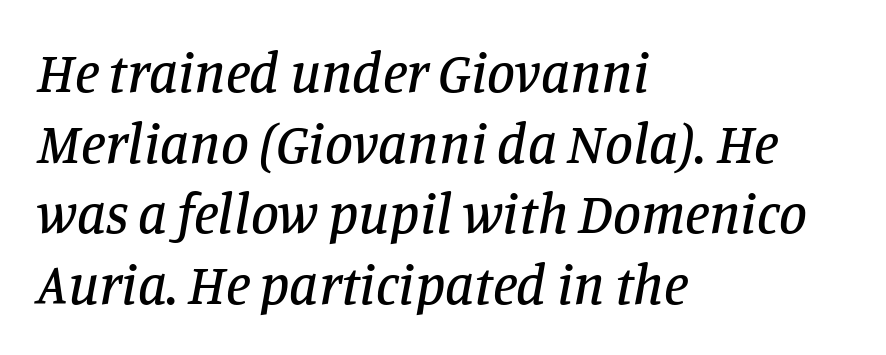
{"serif": "yes", "italic": "yes", "lean": "right", "slant_degrees": 11, "width": "normal", "stroke_contrast": "low", "x_height": "large", "monospaced": "no", "underline": "no", "align": "left", "line_spacing": "normal", "line_spacing_ratio": 1.26, "letter_spacing": "normal", "letter_spacing_em": 0.0, "glyph_px": 56}
